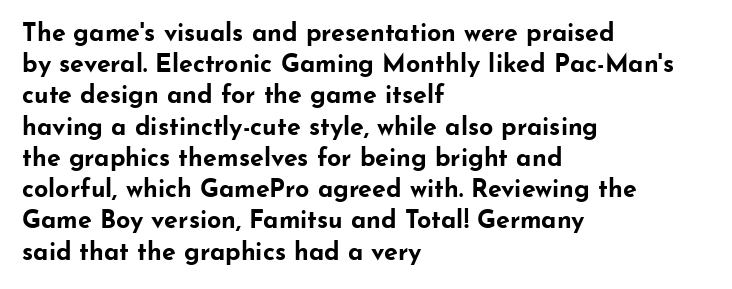
Q: Is the text bold? A: Yes.
Q: Is the text italic (slanted)? A: No, it is upright.
Q: Is the text underlined? A: No.
Q: How is the paragraph aligned? A: Left-aligned.
Q: Is the spacing between letters normal or unusually wide? A: Normal.
Q: Is the spacing between lines tight, normal or loose? A: Normal.
